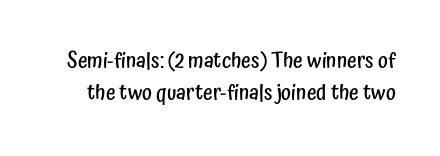
The image shows 21 px text type, upright; set normal line spacing (1.54x), normal letter spacing, not underlined.
